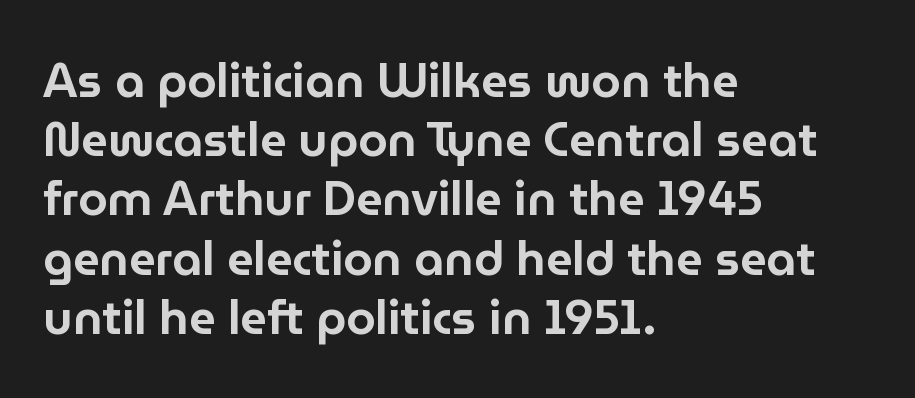
A roman cut, with each character standing at attention. A clean baseline with only descenders dipping below it. Note: no serifs on the glyphs. Which margin do the lines hug? The left one — the right edge is uneven. These lines keep a tight, regular rhythm from letter to letter. The rendering uses natural spacing where letterforms have individual widths.
